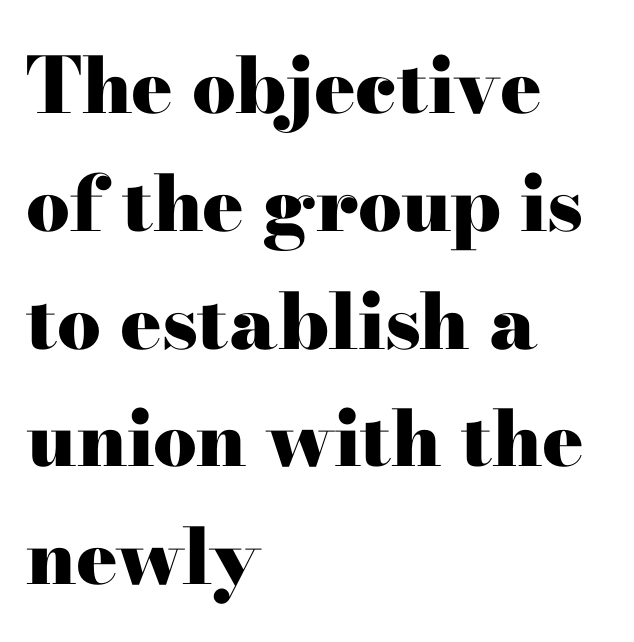
The line-height multiplier appears to be the usual default. The tracking reads as untouched default to a designer's eye. The designer went with a serif here, giving each stem small feet. Underlining? Definitely not there. The paragraph has a hard left edge and a soft right edge.
